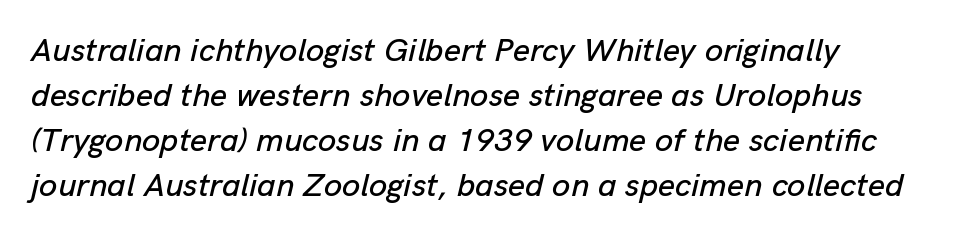
Horizontally, the lines are justified to the leading edge only. Look at the tracking — it's just the regular setting, nothing added. Varying glyph widths throughout — classic text-font behaviour. The passage shown leans; its letterforms are oblique. Leading: standard.
